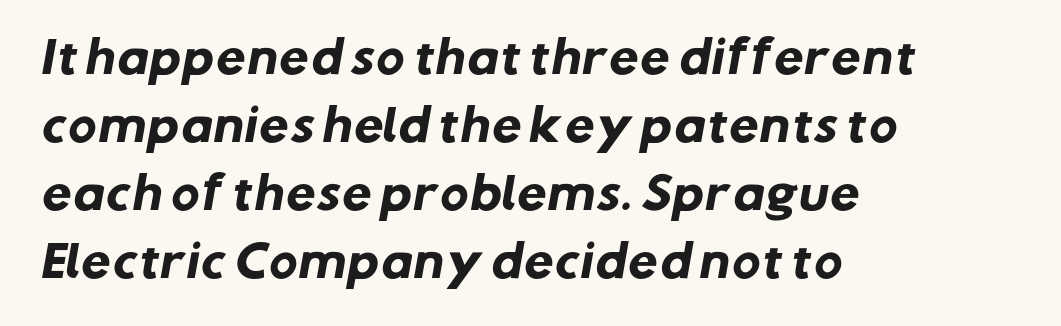
This block has exactly the height ordinary leading produces. Check under the words: just untouched page. A dark, heavy texture on the line: the type is bold. The passage shown has conventional tracking throughout. These lines are rendered in a variable-pitch font.
